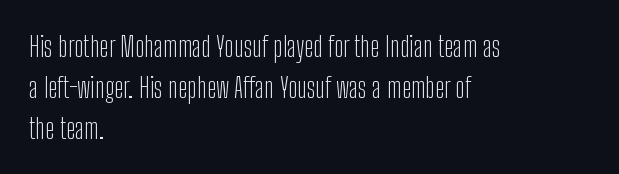
{"serif": "no", "italic": "no", "bold": "no", "weight": "light", "width": "condensed", "stroke_contrast": "low", "x_height": "medium", "monospaced": "no", "underline": "no", "align": "left", "line_spacing": "normal", "line_spacing_ratio": 1.46, "letter_spacing": "normal", "letter_spacing_em": 0.0, "glyph_px": 28}
